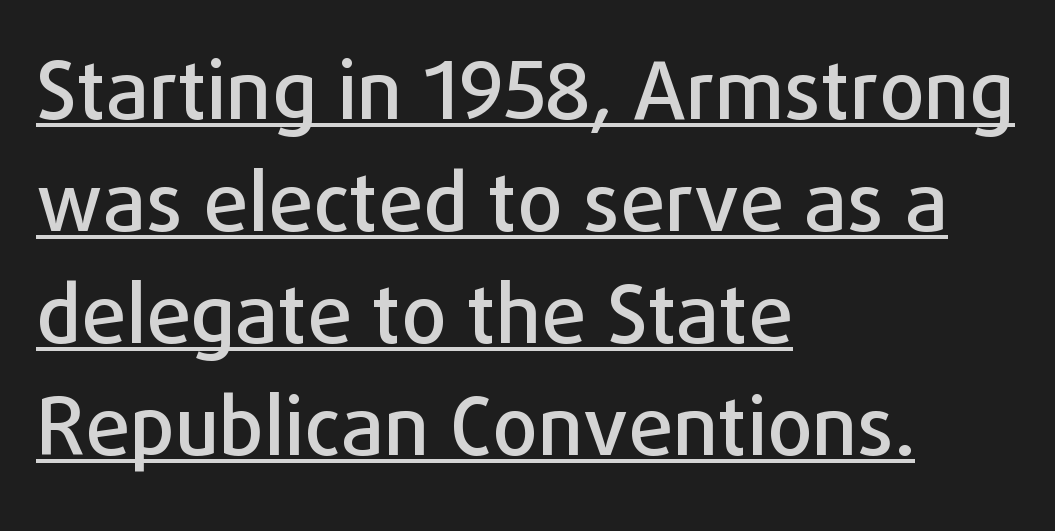
Q: Is the text italic (slanted)? A: No, it is upright.
Q: Is the typeface a serif or a sans-serif typeface? A: Sans-serif.
Q: Is the text underlined? A: Yes.
Q: How is the paragraph aligned? A: Left-aligned.
Q: Is the spacing between letters normal or unusually wide? A: Normal.
Q: Is the spacing between lines tight, normal or loose? A: Normal.
Q: Width (condensed, normal, or wide)? A: Normal.
Q: Stroke contrast? A: Low.
Q: x-height? A: Medium.
Q: Monospaced? A: No.
